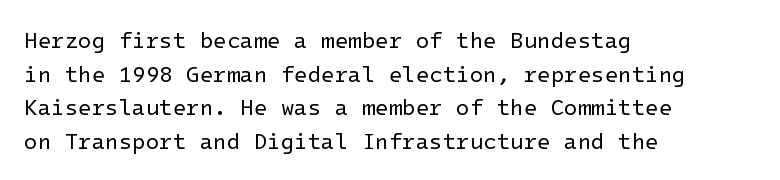
{"italic": "no", "bold": "no", "underline": "no", "align": "left", "line_spacing": "normal", "line_spacing_ratio": 1.53, "letter_spacing": "normal", "letter_spacing_em": 0.0, "glyph_px": 22}
